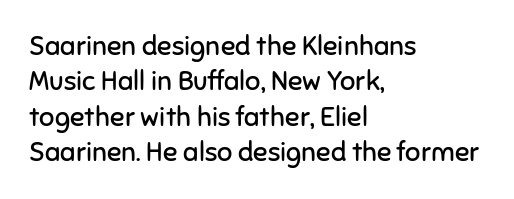
Line beginnings align vertically; line endings do not. The typography opts for an upright posture over an oblique one. Baseline-to-baseline distance is the conventional proportion of letter height. The characters are drawn with everyday or finer stroke widths. Here the glyphs are tracked normally, forming tight word shapes.
